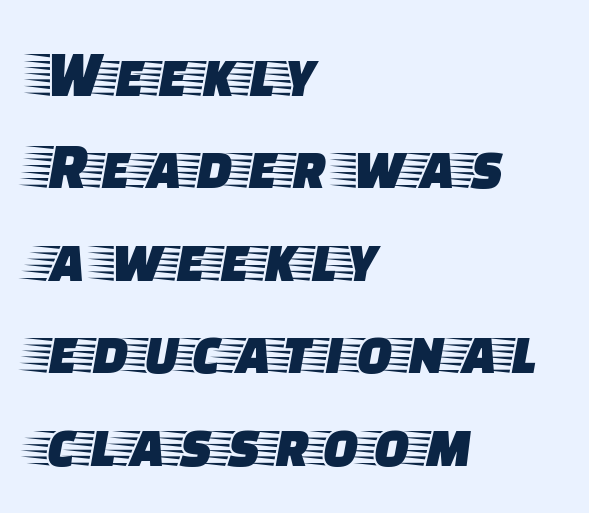
The image shows 67 px wide serif type; set left-aligned, normal line spacing (1.38x), normal letter spacing, not underlined; low stroke contrast and a large x-height.
